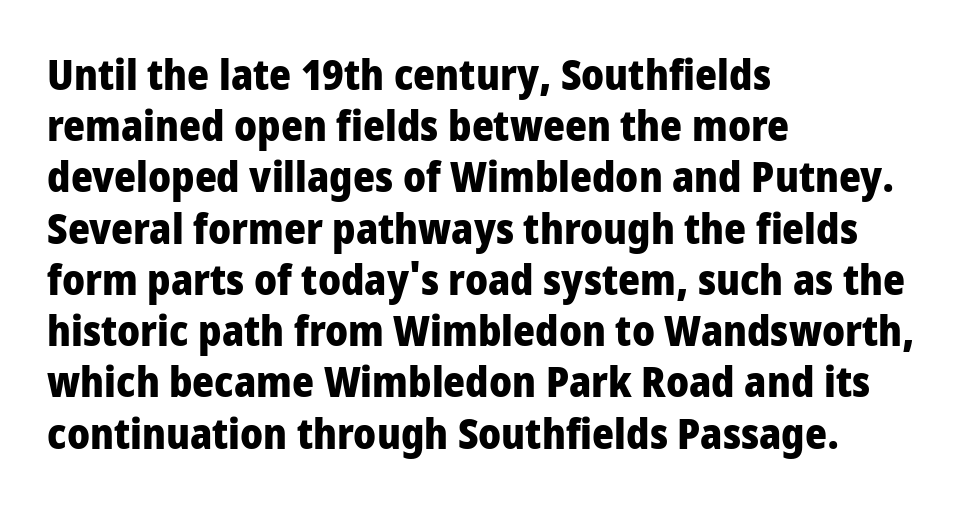
The image shows 42 px heavy, condensed sans-serif type, upright; set left-aligned, line spacing 1.22x, normal letter spacing, not underlined; low stroke contrast and a large x-height.
